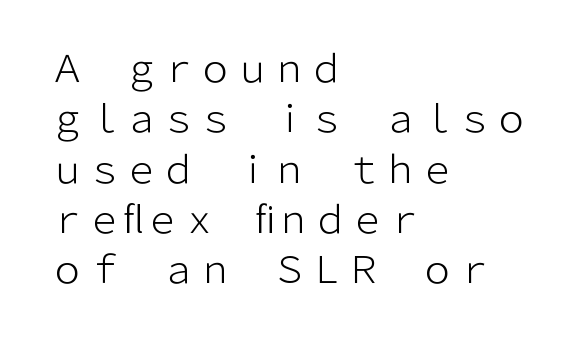
The passage shown stacks its lines at a standard gap. A typesetter would call this proportional, since set widths differ per character. Unmarked baselines from the first word to the last. Style check: upright. Nope, no serifs anywhere on these letters.
